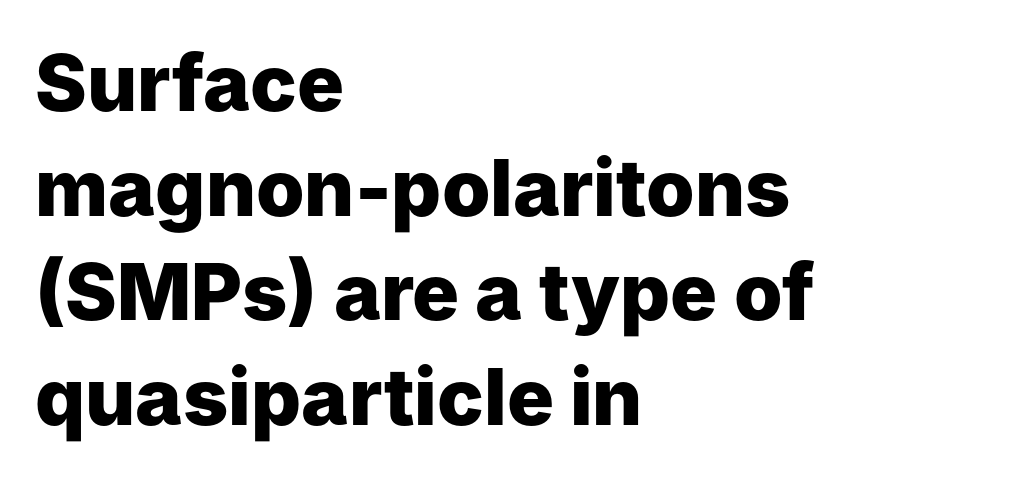
{"serif": "no", "italic": "no", "bold": "yes", "weight": "heavy", "width": "normal", "stroke_contrast": "low", "x_height": "medium", "monospaced": "no", "underline": "no", "align": "left", "line_spacing": "normal", "line_spacing_ratio": 1.34, "letter_spacing": "normal", "letter_spacing_em": 0.0, "glyph_px": 78}
